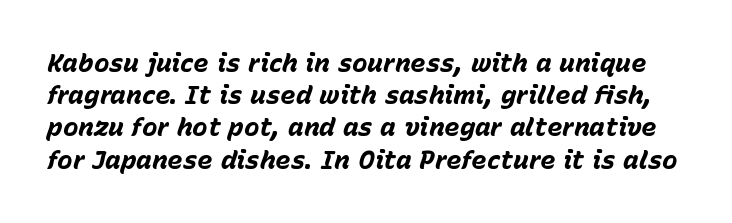
There is no visible air inserted between adjacent glyphs. The characters look thick and weighty, a clear bold. Descender tails drop into unmarked territory. Notice how the stems are inclined rather than vertical — that's the hallmark of italics.
